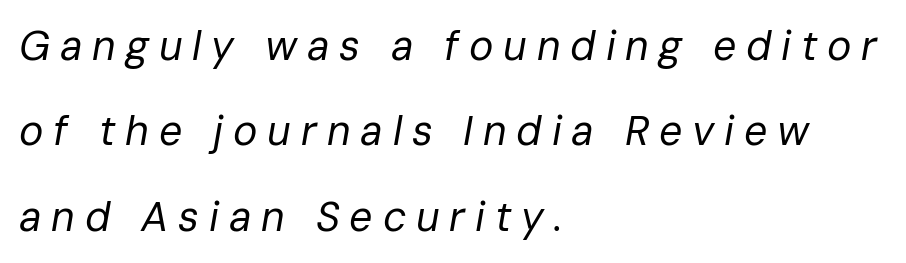
Q: Is the text bold? A: No.
Q: Is the text italic (slanted)? A: Yes, it leans right by about 10 degrees.
Q: Is the text underlined? A: No.
Q: How is the paragraph aligned? A: Left-aligned.
Q: Is the spacing between letters normal or unusually wide? A: Unusually wide.
Q: Is the spacing between lines tight, normal or loose? A: Loose.
Q: Width (condensed, normal, or wide)? A: Normal.
Q: Stroke contrast? A: Low.
Q: x-height? A: Medium.
Q: Monospaced? A: No.
